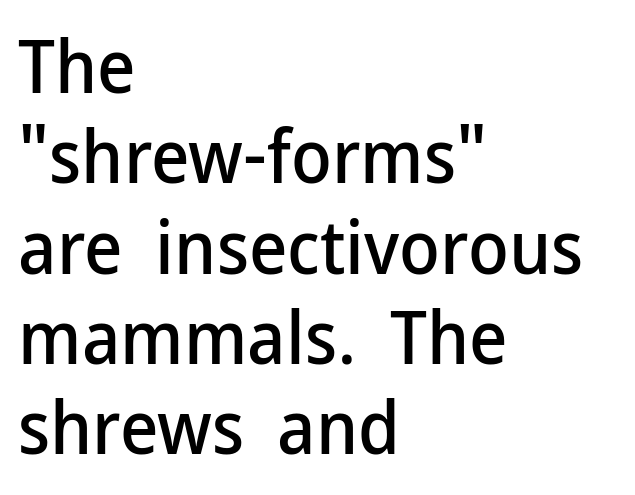
{"serif": "no", "italic": "no", "width": "normal", "stroke_contrast": "low", "x_height": "medium", "monospaced": "no", "underline": "no", "align": "left", "line_spacing_ratio": 1.22, "letter_spacing": "normal", "letter_spacing_em": 0.0, "glyph_px": 74}
